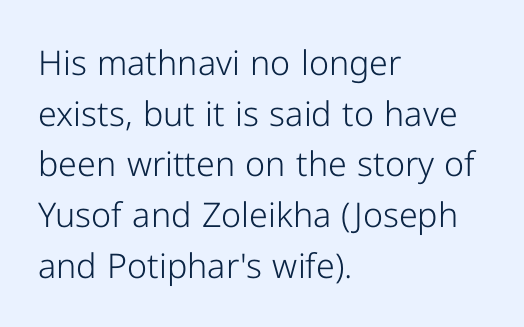
Q: Is the text bold? A: No.
Q: Is the text italic (slanted)? A: No, it is upright.
Q: Is the typeface a serif or a sans-serif typeface? A: Sans-serif.
Q: Is the text underlined? A: No.
Q: How is the paragraph aligned? A: Left-aligned.
Q: Is the spacing between letters normal or unusually wide? A: Normal.
Q: Is the spacing between lines tight, normal or loose? A: Normal.
Q: Width (condensed, normal, or wide)? A: Normal.
Q: Stroke contrast? A: Low.
Q: x-height? A: Medium.
Q: Monospaced? A: No.
